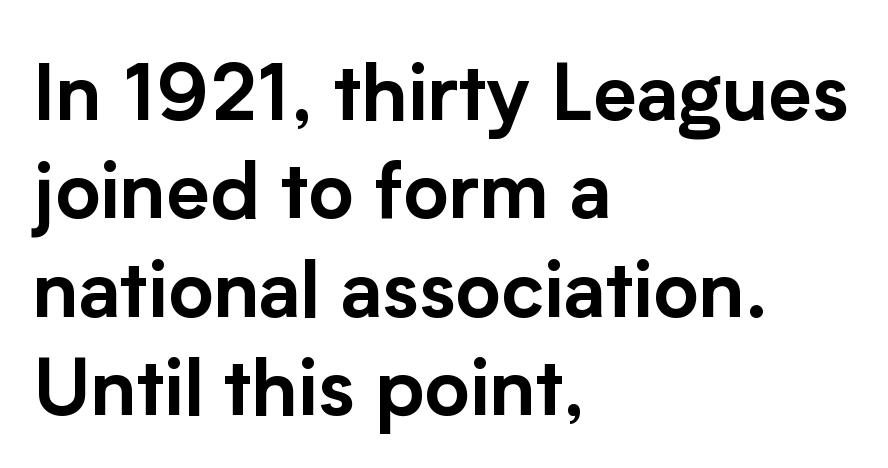
The image shows 78 px sans-serif type, upright; set left-aligned, normal line spacing (1.26x), normal letter spacing, not underlined; low stroke contrast and a medium x-height.
